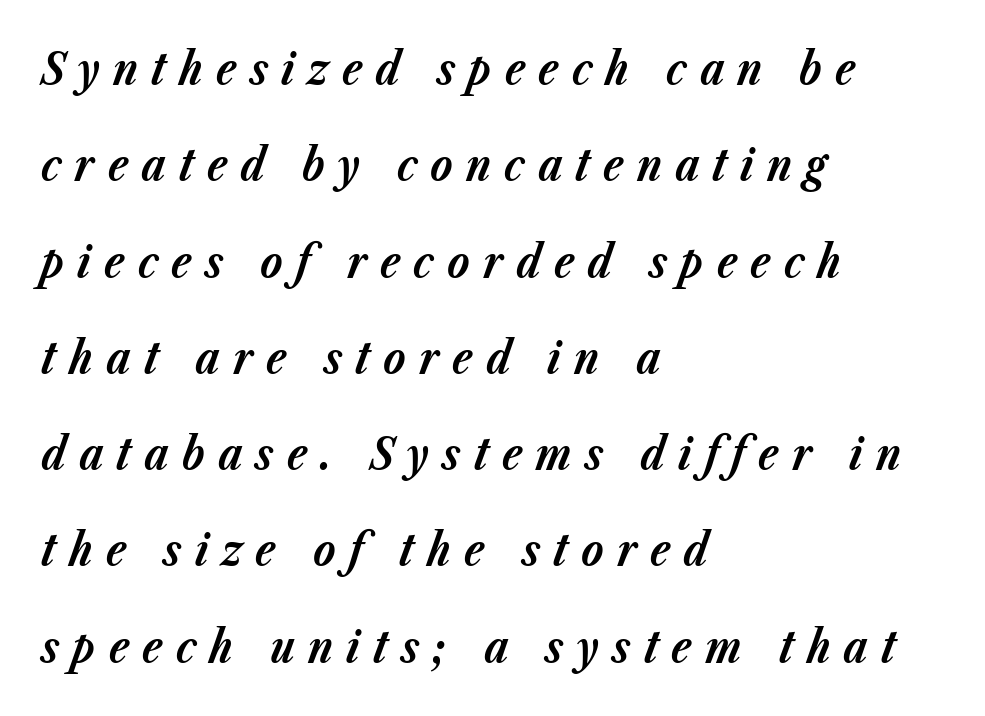
Q: Is the text bold? A: Yes.
Q: Is the text italic (slanted)? A: Yes, it leans right by about 23 degrees.
Q: Is the text underlined? A: No.
Q: How is the paragraph aligned? A: Left-aligned.
Q: Is the spacing between letters normal or unusually wide? A: Unusually wide.
Q: Is the spacing between lines tight, normal or loose? A: Loose.
Q: Width (condensed, normal, or wide)? A: Normal.
Q: Stroke contrast? A: Low.
Q: x-height? A: Medium.
Q: Monospaced? A: No.
